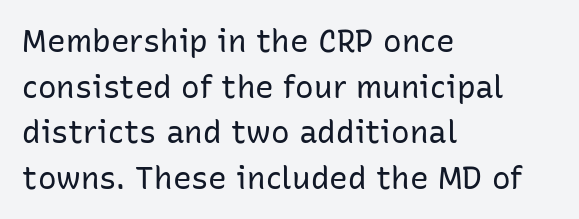
The lines sit at an ordinary, default distance from one another. Typographically, this falls in the sans-serif category. On a weight scale, this lands at 450 or below. Glyph-to-glyph distance matches everyday printed text. Beneath every word, the page is bare. Varying glyph widths throughout — classic text-font behaviour.
